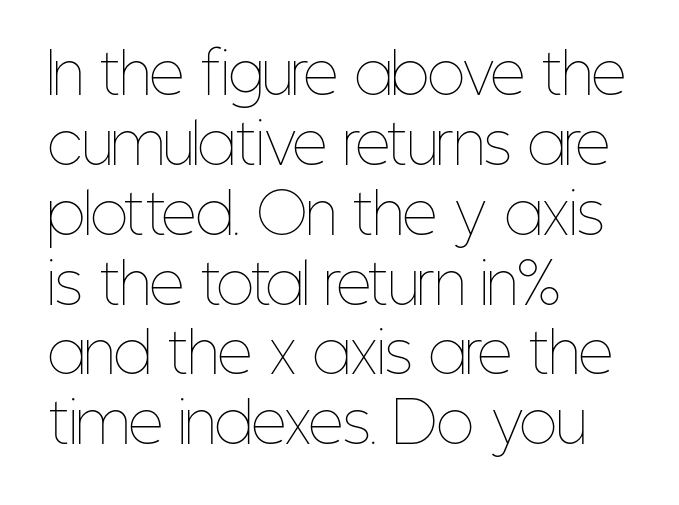
Q: Is the text bold? A: No.
Q: Is the text italic (slanted)? A: No, it is upright.
Q: Is the text underlined? A: No.
Q: How is the paragraph aligned? A: Left-aligned.
Q: Is the spacing between letters normal or unusually wide? A: Normal.
Q: Is the spacing between lines tight, normal or loose? A: Normal.
Q: Width (condensed, normal, or wide)? A: Condensed.
Q: Stroke contrast? A: Low.
Q: x-height? A: Medium.
Q: Monospaced? A: No.
